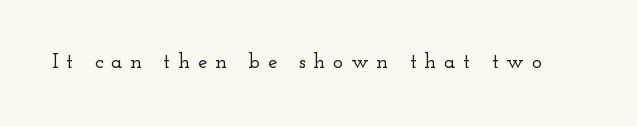
The image shows 21 px text type, upright; set unusually wide letter spacing (+0.37 em), not underlined.
